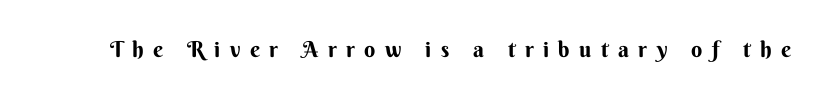
The gap between lines stays unmarked. Ascenders rise straight up at ninety degrees. These lines have a slow, spaced-out rhythm from letter to letter. Notice how thick the strokes are: this is what a full bold looks like.
